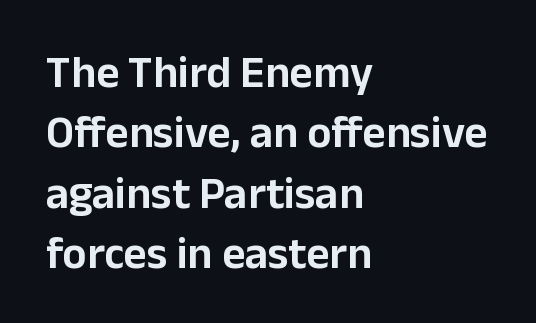
{"serif": "no", "italic": "no", "width": "normal", "stroke_contrast": "low", "x_height": "medium", "monospaced": "no", "underline": "no", "align": "left", "line_spacing": "normal", "line_spacing_ratio": 1.34, "letter_spacing": "normal", "letter_spacing_em": 0.0, "glyph_px": 45}
